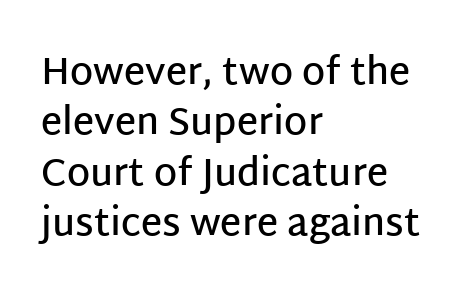
Q: Is the text bold? A: Semi-bold.
Q: Is the text italic (slanted)? A: No, it is upright.
Q: Is the typeface a serif or a sans-serif typeface? A: Sans-serif.
Q: Is the text underlined? A: No.
Q: How is the paragraph aligned? A: Left-aligned.
Q: Is the spacing between letters normal or unusually wide? A: Normal.
Q: Is the spacing between lines tight, normal or loose? A: Normal.
Q: Width (condensed, normal, or wide)? A: Normal.
Q: Stroke contrast? A: Low.
Q: x-height? A: Large.
Q: Monospaced? A: No.
